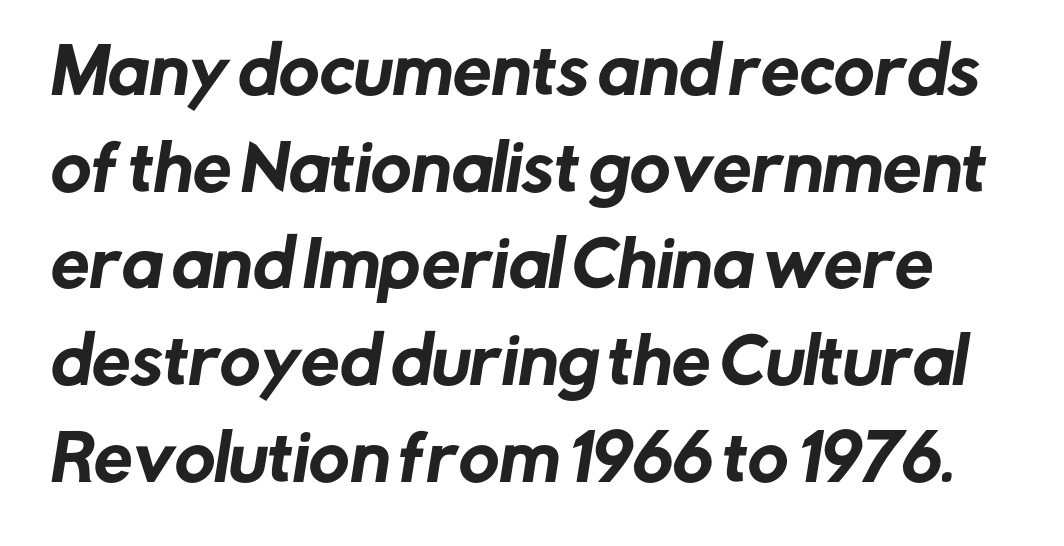
A typesetter would label this face a sans. Look at the tracking — it's just the regular setting, nothing added. Has an underline been added? It has not. Each new line begins a customary step beneath the previous one. Do the characters align in a grid? No, the font is proportional.
